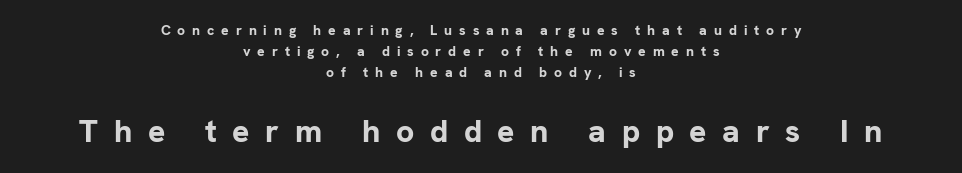
{"serif": "no", "italic": "no", "bold": "yes", "weight": "bold", "width": "normal", "stroke_contrast": "low", "x_height": "medium", "monospaced": "no", "underline": "no", "align": "center", "line_spacing": "normal", "line_spacing_ratio": 1.5, "letter_spacing": "wide", "letter_spacing_em": 0.49, "larger_block": "second", "size_ratio": 2.29, "glyph_px": 32}
